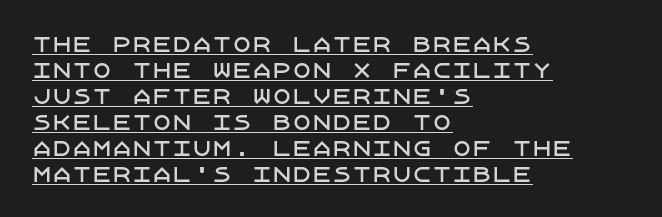
These characters rest on top of a visible drawn line. Does the copy run flush right? No — it runs flush left. The passage shown has conventional tracking throughout. Characters remain perfectly vertical along every line. Does the leading feel generous? No, just average.
